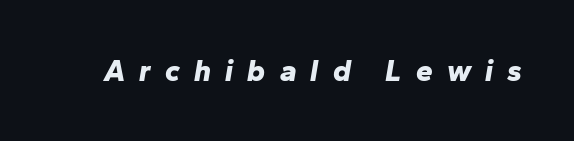
{"italic": "yes", "lean": "right", "slant_degrees": 10, "bold": "yes", "weight": "bold", "width": "normal", "stroke_contrast": "low", "x_height": "medium", "monospaced": "no", "underline": "no", "letter_spacing": "wide", "letter_spacing_em": 0.47, "glyph_px": 30}
